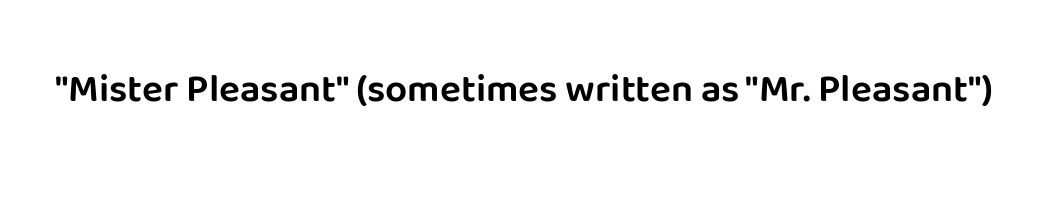
{"serif": "no", "italic": "no", "width": "normal", "stroke_contrast": "low", "x_height": "large", "monospaced": "no", "underline": "no", "letter_spacing": "normal", "letter_spacing_em": 0.0, "glyph_px": 39}
